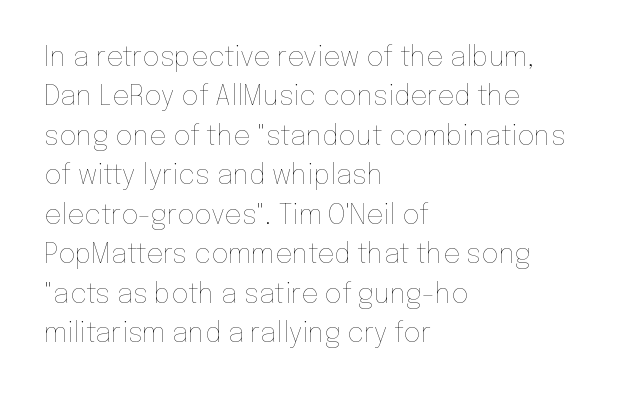
Quick note: not italic, upright. Is the stroke heavy? The answer is a plain regular-or-lighter. The setting favours the left margin, as ordinary paragraphs usually do. Has an underline been added? It has not. Tracking here is standard; glyphs follow each other at the usual distance. Line spacing here is normal.
